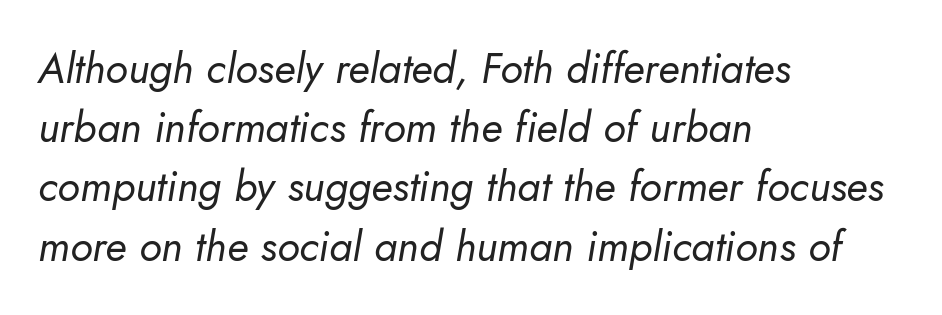
{"italic": "yes", "lean": "right", "slant_degrees": 10, "bold": "no", "weight": "regular", "width": "normal", "stroke_contrast": "low", "x_height": "small", "monospaced": "no", "underline": "no", "align": "left", "line_spacing": "normal", "line_spacing_ratio": 1.41, "letter_spacing": "normal", "letter_spacing_em": 0.0, "glyph_px": 42}
